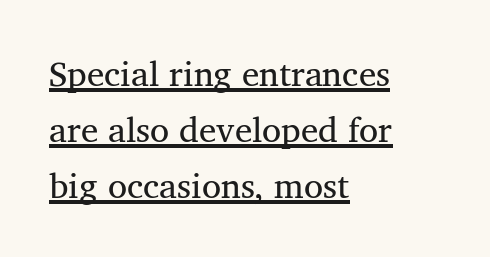
Q: Is the typeface a serif or a sans-serif typeface? A: Serif.
Q: Is the text underlined? A: Yes.
Q: How is the paragraph aligned? A: Left-aligned.
Q: Is the spacing between letters normal or unusually wide? A: Normal.
Q: Is the spacing between lines tight, normal or loose? A: Normal.
Q: Width (condensed, normal, or wide)? A: Normal.
Q: Stroke contrast? A: Medium.
Q: x-height? A: Medium.
Q: Monospaced? A: No.
